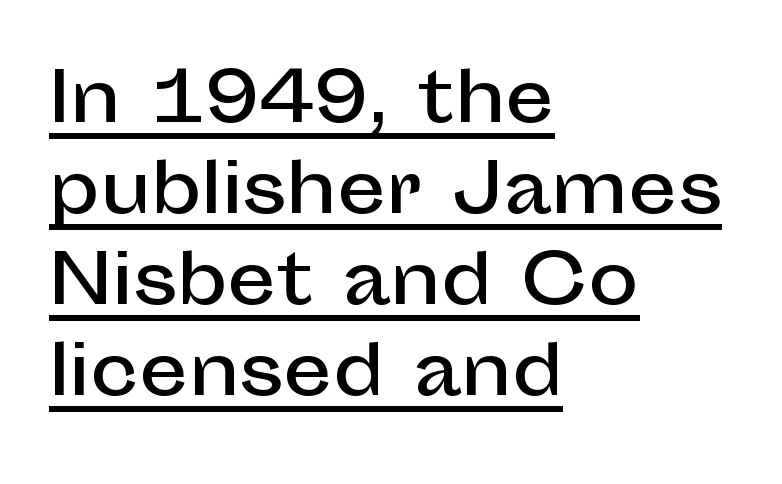
The image shows 68 px sans-serif type, upright; set left-aligned, normal line spacing (1.34x), normal letter spacing, underlined; low stroke contrast and a medium x-height.
